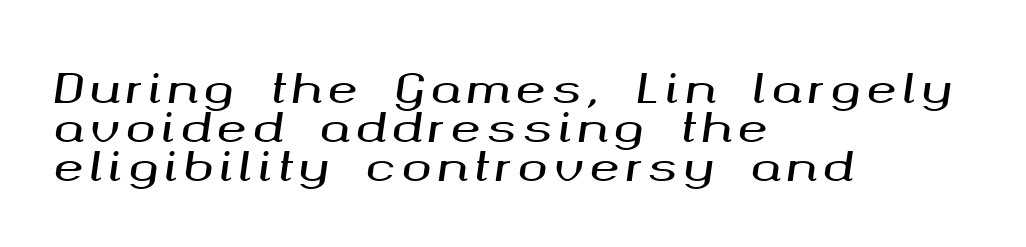
Q: Is the text italic (slanted)? A: Yes, it leans right by about 8 degrees.
Q: Is the text underlined? A: No.
Q: How is the paragraph aligned? A: Left-aligned.
Q: Is the spacing between lines tight, normal or loose? A: Tight.
Q: Width (condensed, normal, or wide)? A: Wide.
Q: Stroke contrast? A: Medium.
Q: x-height? A: Medium.
Q: Monospaced? A: No.
